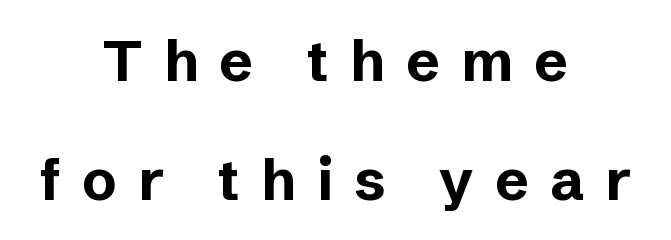
{"serif": "no", "italic": "no", "bold": "yes", "weight": "bold", "width": "normal", "stroke_contrast": "low", "x_height": "medium", "monospaced": "no", "underline": "no", "align": "center", "line_spacing": "loose", "line_spacing_ratio": 2.08, "letter_spacing": "wide", "letter_spacing_em": 0.37, "glyph_px": 57}
